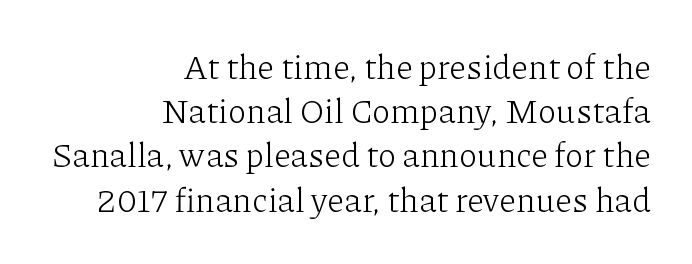
{"serif": "yes", "italic": "no", "bold": "no", "weight": "light", "width": "normal", "stroke_contrast": "low", "x_height": "medium", "monospaced": "no", "underline": "no", "align": "right", "line_spacing": "normal", "line_spacing_ratio": 1.3, "letter_spacing": "normal", "letter_spacing_em": 0.0, "glyph_px": 34}
